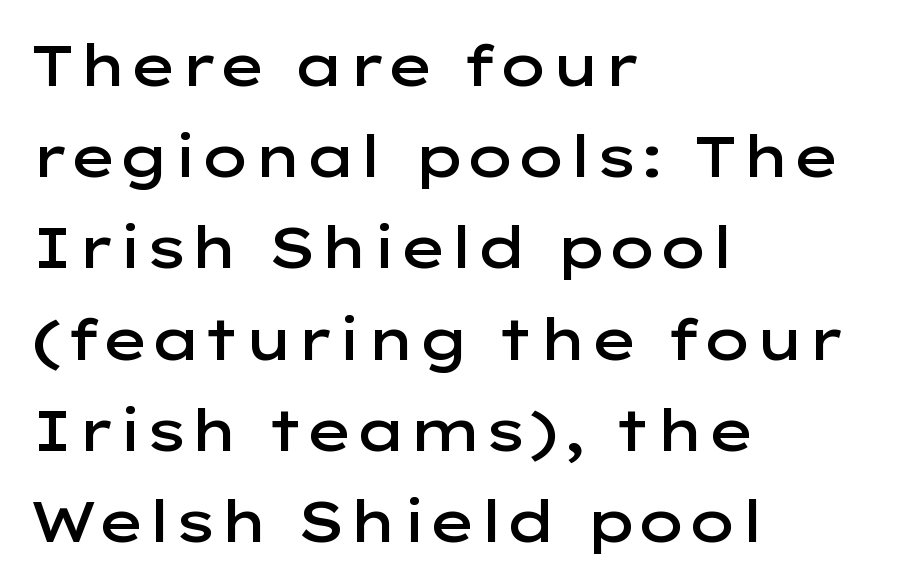
{"serif": "no", "italic": "no", "bold": "semi", "weight": "semibold", "width": "wide", "stroke_contrast": "low", "x_height": "medium", "monospaced": "no", "underline": "no", "align": "left", "line_spacing": "normal", "line_spacing_ratio": 1.6, "letter_spacing": "normal", "letter_spacing_em": 0.0, "glyph_px": 57}
